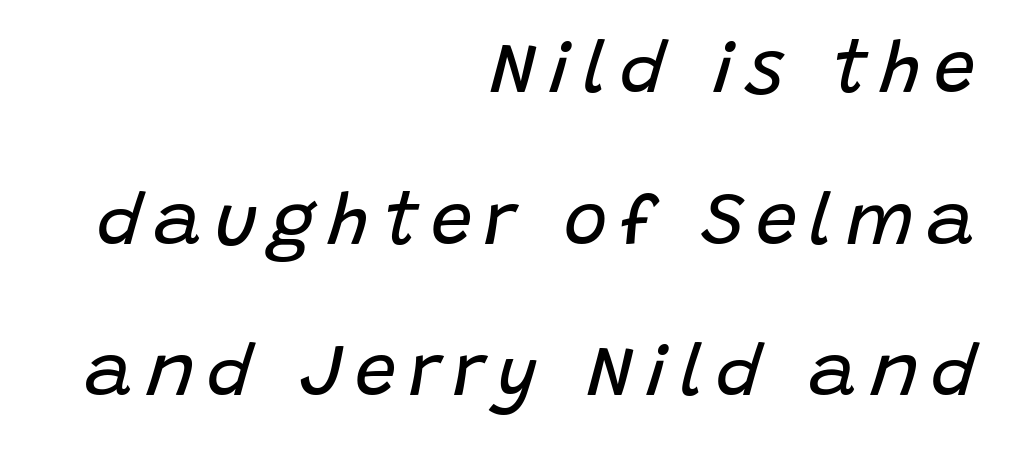
Q: Is the text bold? A: No.
Q: Is the text italic (slanted)? A: Yes, it leans right by about 15 degrees.
Q: Is the text underlined? A: No.
Q: How is the paragraph aligned? A: Right-aligned.
Q: Is the spacing between lines tight, normal or loose? A: Loose.
Q: Width (condensed, normal, or wide)? A: Normal.
Q: Stroke contrast? A: Low.
Q: x-height? A: Large.
Q: Monospaced? A: No.
